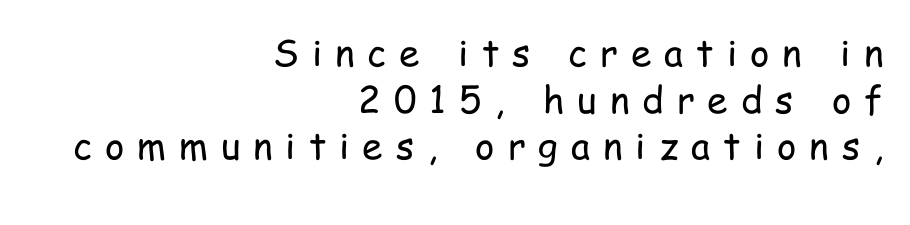
Q: Is the text bold? A: No.
Q: Is the text italic (slanted)? A: No, it is upright.
Q: Is the typeface a serif or a sans-serif typeface? A: Sans-serif.
Q: Is the text underlined? A: No.
Q: How is the paragraph aligned? A: Right-aligned.
Q: Is the spacing between letters normal or unusually wide? A: Unusually wide.
Q: Is the spacing between lines tight, normal or loose? A: Normal.
Q: Width (condensed, normal, or wide)? A: Condensed.
Q: Stroke contrast? A: Low.
Q: x-height? A: Medium.
Q: Monospaced? A: No.
